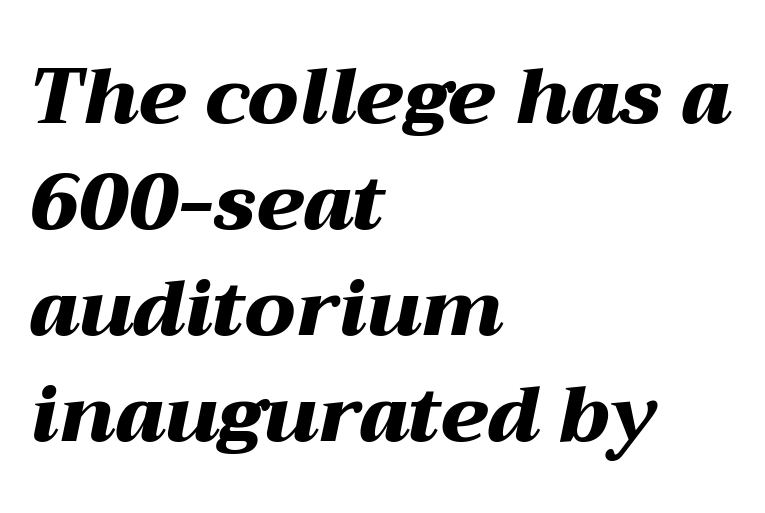
The image shows 78 px heavy, wide type, italic (leaning right); set left-aligned, normal line spacing (1.36x), normal letter spacing, not underlined; medium stroke contrast and a medium x-height.
